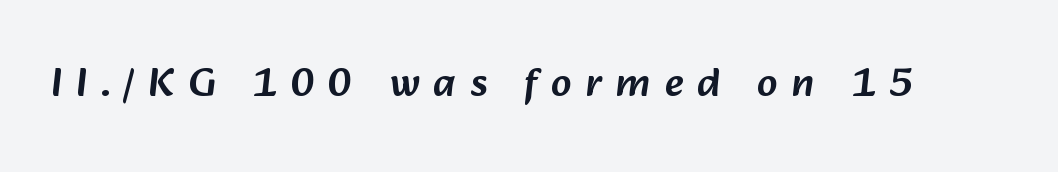
The image shows 41 px sans-serif type; set unusually wide letter spacing (+0.34 em), not underlined; low stroke contrast and a medium x-height.
